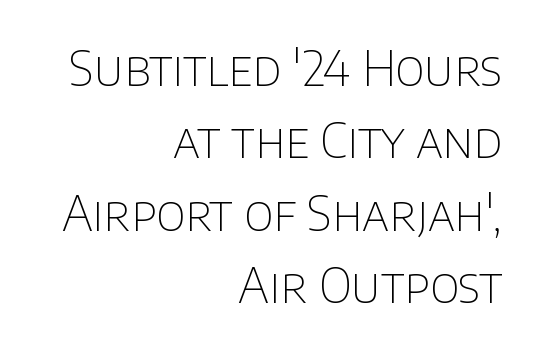
{"serif": "no", "italic": "no", "bold": "no", "weight": "thin", "width": "normal", "stroke_contrast": "low", "x_height": "large", "monospaced": "no", "underline": "no", "align": "right", "line_spacing": "normal", "line_spacing_ratio": 1.51, "letter_spacing": "normal", "letter_spacing_em": 0.0, "glyph_px": 48}
